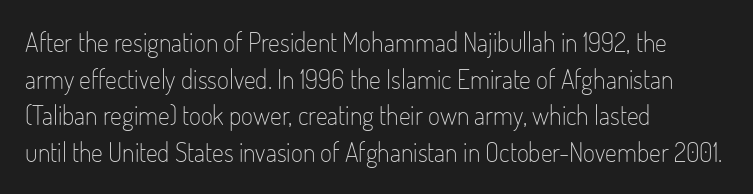
The image shows 26 px text type, upright; set left-aligned, normal line spacing (1.41x), normal letter spacing, not underlined.
